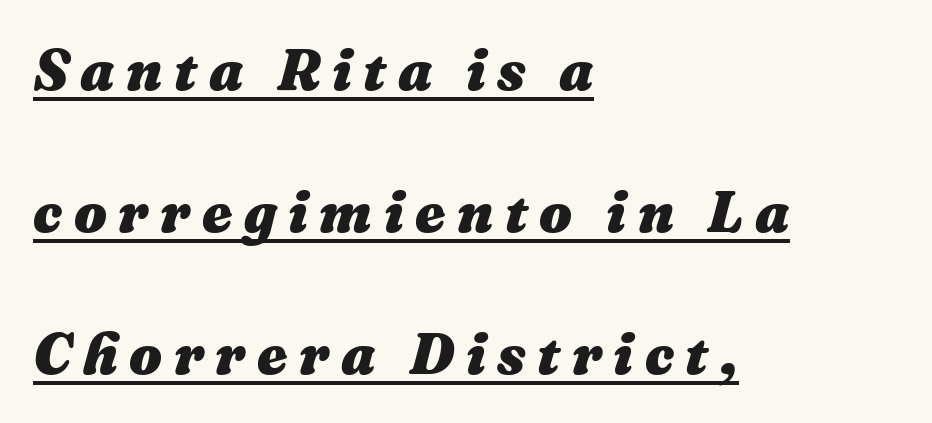
The image shows 58 px heavy type, italic (leaning right); set left-aligned, loose line spacing (2.45x), unusually wide letter spacing (+0.2 em), underlined; medium stroke contrast and a medium x-height.
